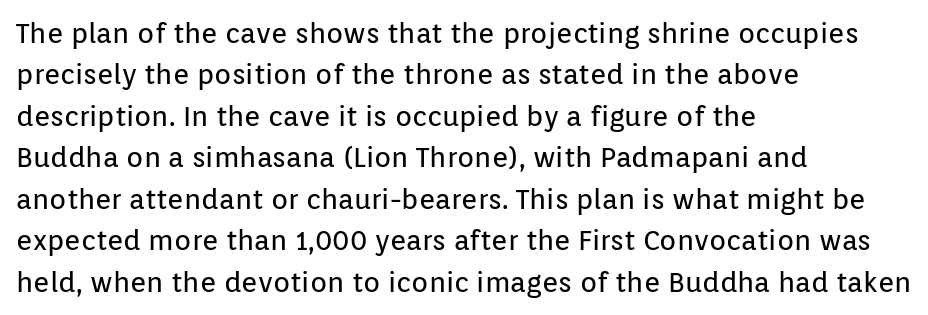
A student would call this left alignment; a typographer would say flush left, rag right. Students, observe: this is what conventionally led text looks like. These lines keep a tight, regular rhythm from letter to letter. No heavy texture on the line: the type isn't bold. Beneath every word, the page is bare. This rendering employs a face without finishing strokes, i.e., a sans-serif.
